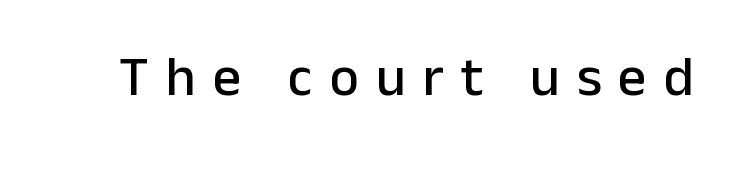
The image shows 56 px sans-serif type, upright; set unusually wide letter spacing (+0.3 em), not underlined; low stroke contrast and a medium x-height.
